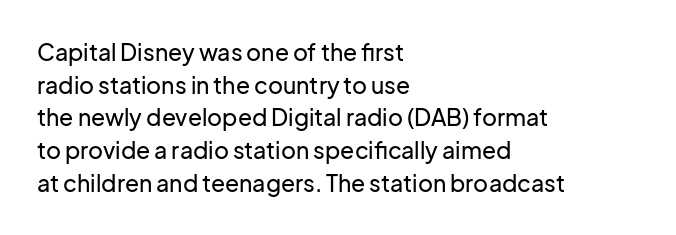
All the whitespace from short lines collects on the right. Standard letterfit; no display-style spreading of the glyphs. The area under the type is left untouched. Characters remain perfectly vertical along every line. If you measured baseline to baseline, you'd find a middling distance.
